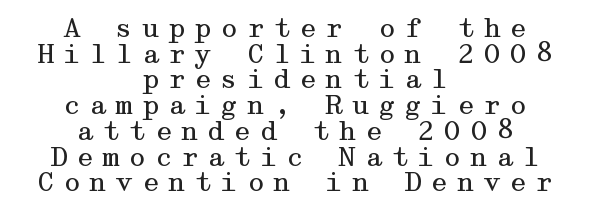
Q: Is the text bold? A: No.
Q: Is the text italic (slanted)? A: No, it is upright.
Q: Is the text underlined? A: No.
Q: How is the paragraph aligned? A: Centered.
Q: Is the spacing between letters normal or unusually wide? A: Unusually wide.
Q: Is the spacing between lines tight, normal or loose? A: Tight.
